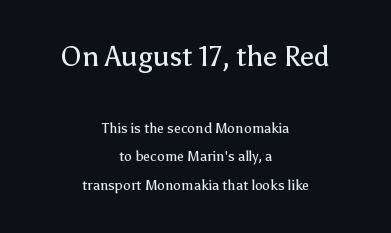
{"serif": "no", "italic": "no", "bold": "no", "weight": "regular", "width": "normal", "stroke_contrast": "low", "x_height": "medium", "monospaced": "no", "underline": "no", "align": "center", "line_spacing": "loose", "line_spacing_ratio": 2.04, "letter_spacing": "normal", "letter_spacing_em": 0.0, "larger_block": "first", "size_ratio": 2.0, "glyph_px": 28}
